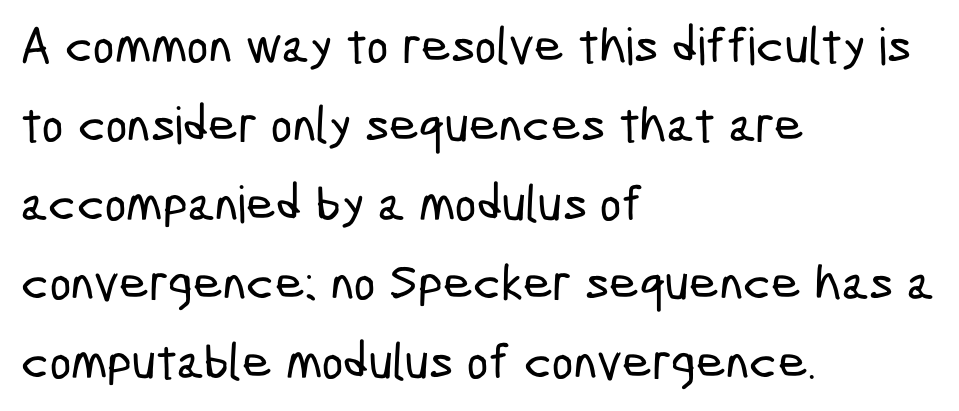
The image shows 51 px condensed sans-serif type; set left-aligned, normal line spacing (1.55x), normal letter spacing, not underlined; low stroke contrast and a medium x-height.
